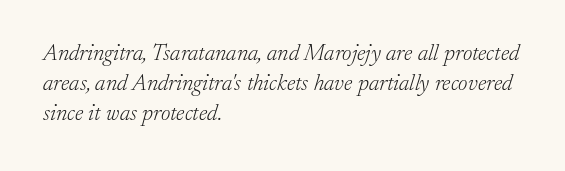
{"italic": "yes", "lean": "right", "slant_degrees": 17, "bold": "no", "underline": "no", "align": "left", "line_spacing": "normal", "line_spacing_ratio": 1.31, "letter_spacing": "normal", "letter_spacing_em": 0.0, "glyph_px": 23}
